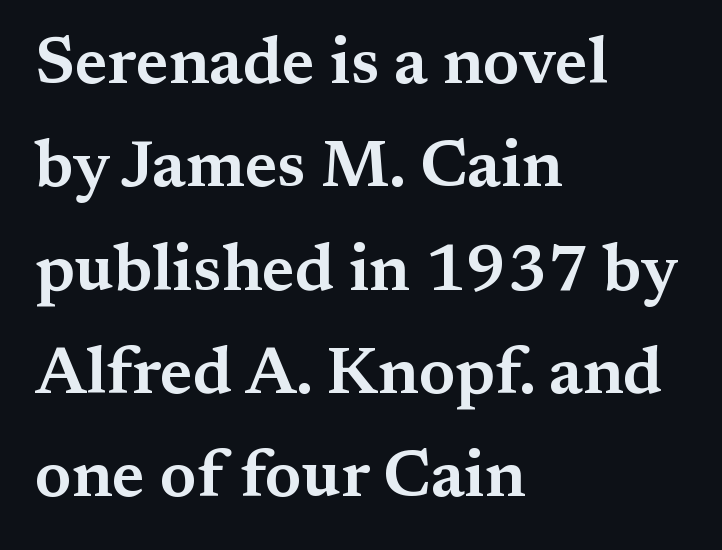
The image shows 65 px wide serif type, upright; set left-aligned, normal line spacing (1.59x), normal letter spacing, not underlined; medium stroke contrast and a medium x-height.
